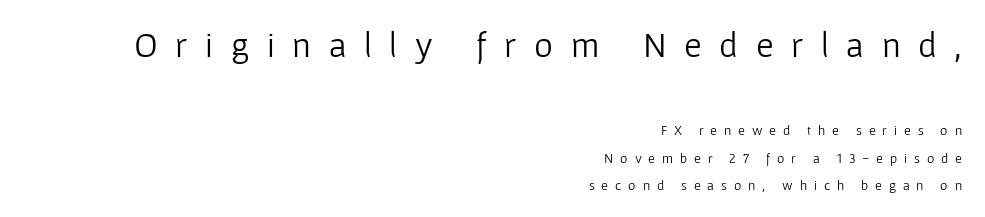
Q: Is the text bold? A: No.
Q: Is the text italic (slanted)? A: No, it is upright.
Q: Is the typeface a serif or a sans-serif typeface? A: Sans-serif.
Q: Is the text underlined? A: No.
Q: How is the paragraph aligned? A: Right-aligned.
Q: Is the spacing between letters normal or unusually wide? A: Unusually wide.
Q: Is the spacing between lines tight, normal or loose? A: Loose.
Q: Which block of text is set in a larger size, the first (top) or the second (bottom)? A: The first (top) one.
Q: Width (condensed, normal, or wide)? A: Normal.
Q: Stroke contrast? A: Low.
Q: x-height? A: Medium.
Q: Monospaced? A: No.
